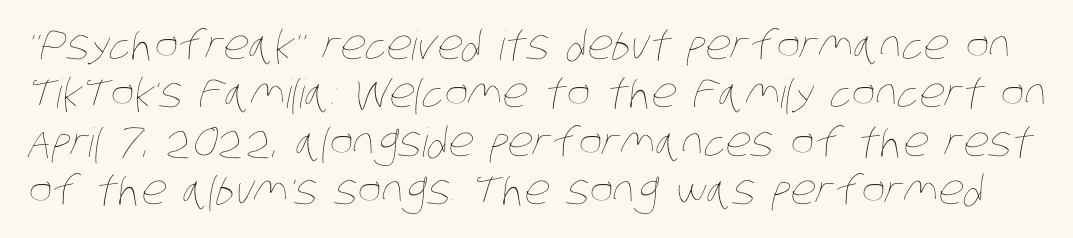
The space beneath each line is pristine and unruled. Characters follow at the spacing the type designer built in. This sample has the flowing, uneven cadence of proportional lettering. A quiet, ordinary-to-light weight characterises the typeface.
